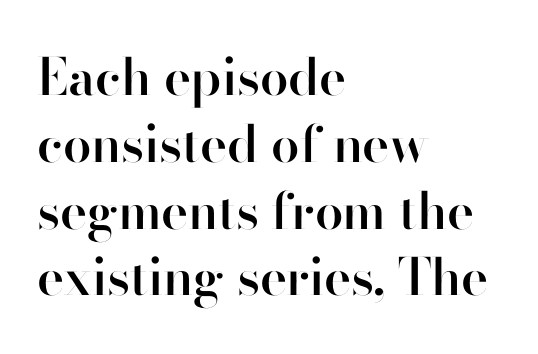
The rows are spaced the way most documents space them. The rendering anchors every line to the left-hand side. Compared with an ordinary text face, these strokes are moderately heavier — a semibold. Grotesque or geometric, the face here clearly has no serifs. Anything drawn beneath the words? Only blank space. Here the designer chose a conventional face with non-uniform glyph widths.
